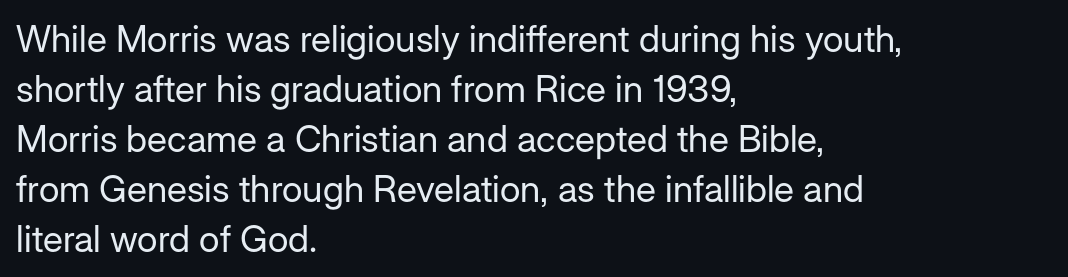
This sample uses plain, unmodified letter spacing. A typesetter would label this face a sans. Any mark beneath the type? The region is blank. Each letter keeps its own natural width here, so spacing adapts to shape.
